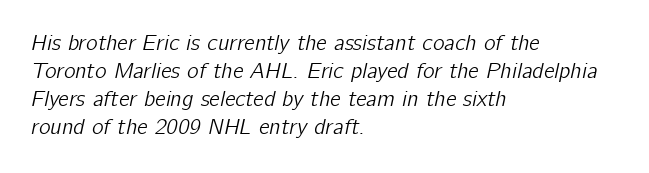
{"italic": "yes", "lean": "right", "slant_degrees": 12, "underline": "no", "align": "left", "line_spacing": "normal", "line_spacing_ratio": 1.28, "letter_spacing": "normal", "letter_spacing_em": 0.0, "glyph_px": 22}
